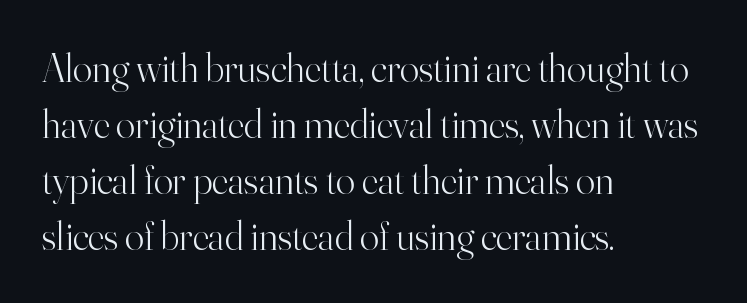
In CSS terms this would be text-align: left. What's the leading like? Ordinary, nothing unusual. Inter-character spacing is left at the font's built-in metrics. Notice how the stems are strictly vertical — no italics here. The text was rendered using a seriffed face with decorative stroke endings.
